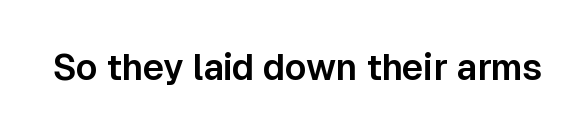
The image shows 36 px sans-serif type, upright; set normal letter spacing, not underlined; low stroke contrast and a medium x-height.
